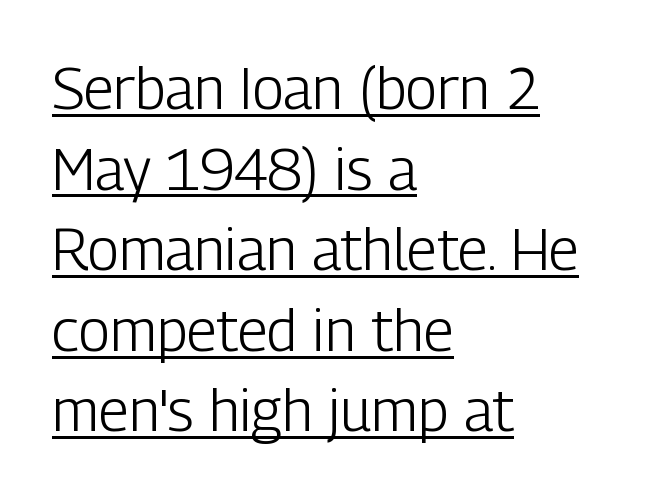
{"serif": "no", "italic": "no", "bold": "no", "weight": "light", "width": "condensed", "stroke_contrast": "low", "x_height": "medium", "monospaced": "no", "underline": "yes", "align": "left", "line_spacing": "normal", "line_spacing_ratio": 1.39, "letter_spacing": "normal", "letter_spacing_em": 0.0, "glyph_px": 58}
